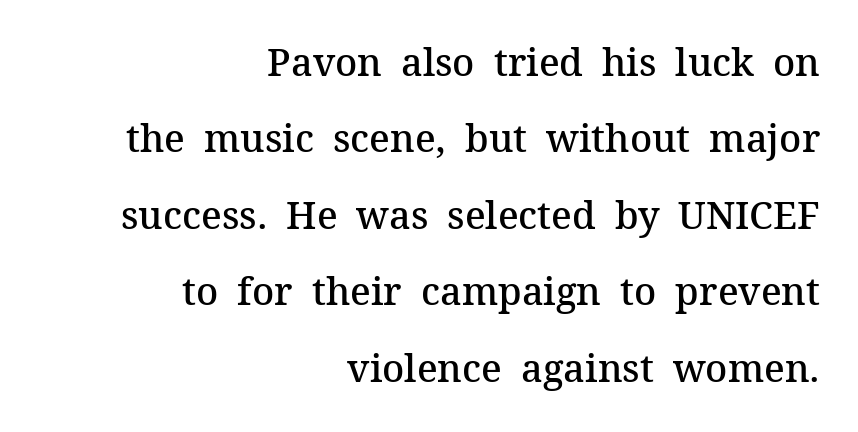
The rendering uses a semibold face; strokes are thickened but not to full bold. This sample has the flowing, uneven cadence of proportional lettering. There is no visible air inserted between adjacent glyphs. Is the block centered? No — it sits flush against the right margin.
